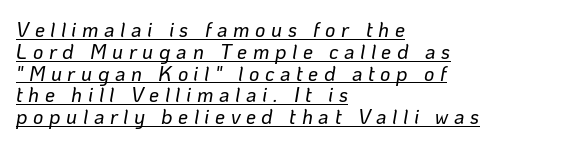
A student would call this left alignment; a typographer would say flush left, rag right. Caption: expanded tracking, letters set apart. The rendering uses a small line-height, squeezing the rows. Emphasis is given by a line drawn under the lettering. Quick note: italic.
